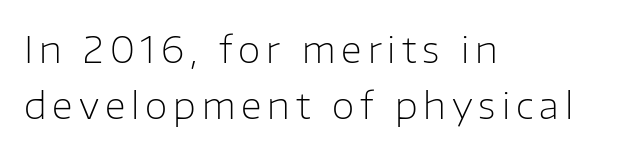
Weight: not bold — regular or lighter. The rows are spaced the way most documents space them. The specimen omits any rule beneath the text block's lines. It's the straight-up-and-down kind of type. Short and long lines alike share a common starting point at left.
